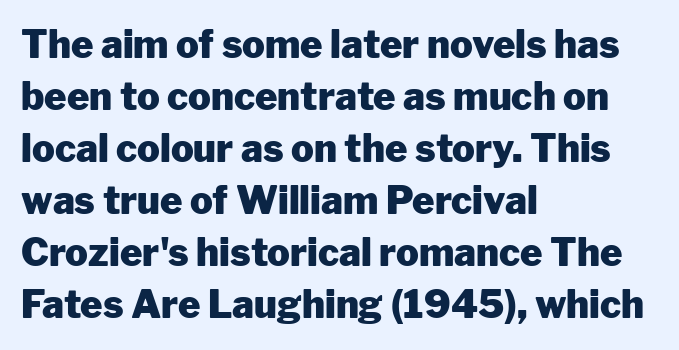
The image shows 38 px heavy sans-serif type, upright; set left-aligned, normal line spacing (1.37x), normal letter spacing, not underlined; low stroke contrast and a medium x-height.
